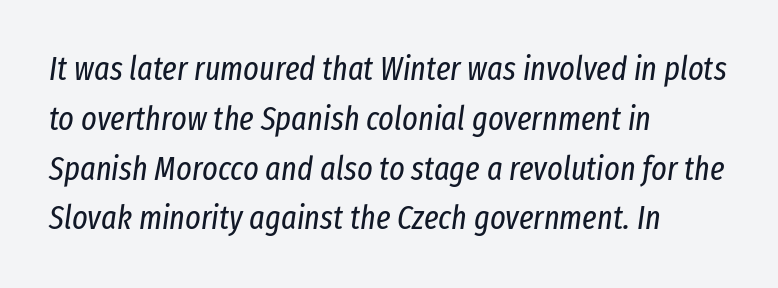
The image shows 33 px regular-weight, condensed type, italic (leaning right); set left-aligned, normal line spacing (1.51x), normal letter spacing, not underlined; low stroke contrast and a medium x-height.
